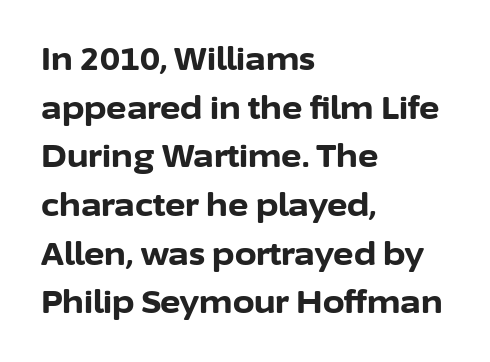
Decoration check: the copy has no underline. The face used here is proportionally spaced, like ordinary book or web type. The paragraph shown leans on its left margin. In terms of letterspacing, this is plain default setting. Leading matches the norm, producing a regular column. Unlike a traditional serif, this face leaves its strokes unadorned.
